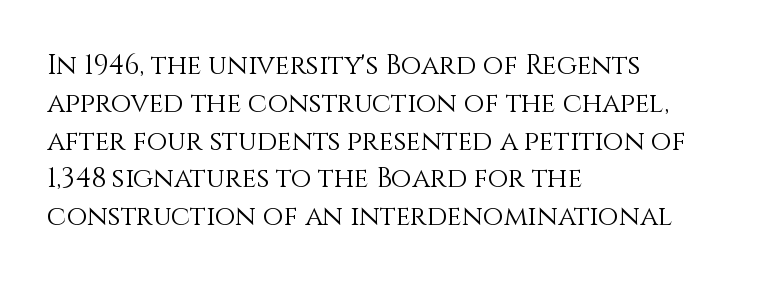
Q: Is the text bold? A: No.
Q: Is the text italic (slanted)? A: No, it is upright.
Q: Is the text underlined? A: No.
Q: How is the paragraph aligned? A: Left-aligned.
Q: Is the spacing between letters normal or unusually wide? A: Normal.
Q: Is the spacing between lines tight, normal or loose? A: Normal.
